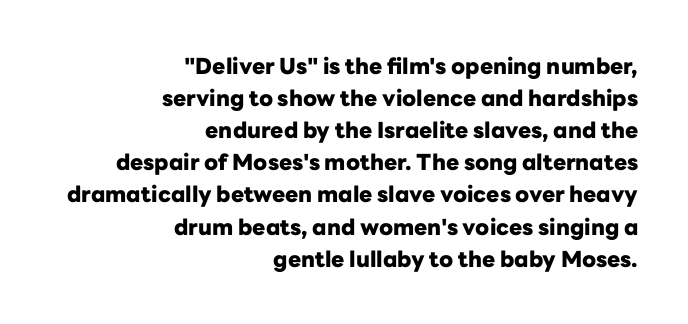
The image shows 22 px bold type, upright; set right-aligned, normal line spacing (1.46x), normal letter spacing, not underlined.
